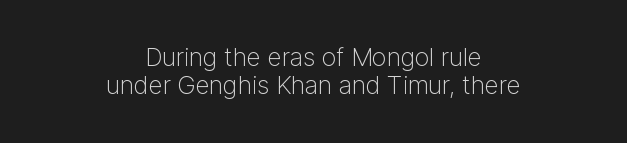
The leading is snug, giving the passage a crowded texture. The space directly below the letters is spotless. In CSS terms this would be text-align: center. The lettering stays uniformly vertical, giving the passage a roman look.
